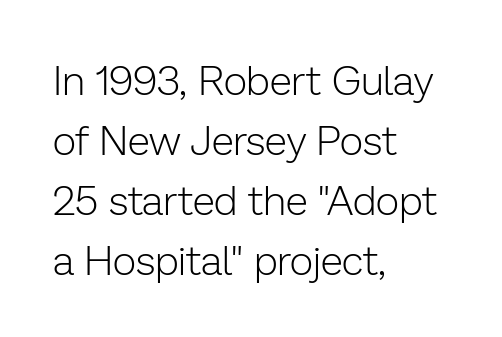
{"serif": "no", "italic": "no", "bold": "no", "weight": "light", "width": "normal", "stroke_contrast": "low", "x_height": "medium", "monospaced": "no", "underline": "no", "align": "left", "line_spacing": "normal", "line_spacing_ratio": 1.46, "letter_spacing": "normal", "letter_spacing_em": 0.0, "glyph_px": 41}
